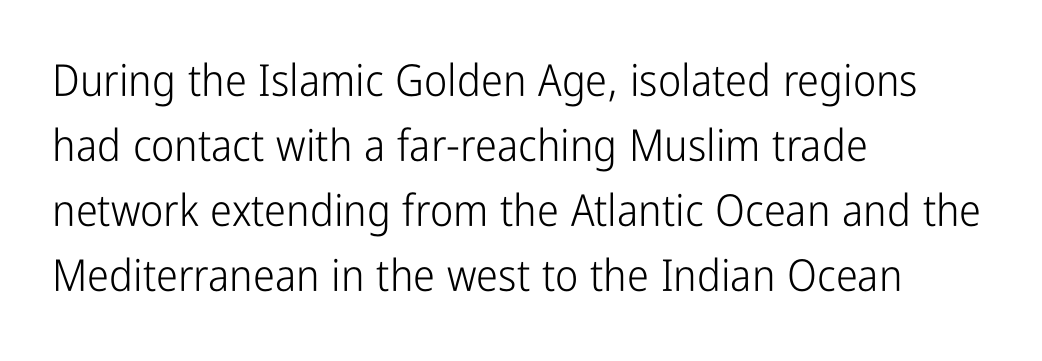
{"serif": "no", "italic": "no", "bold": "no", "weight": "light", "width": "condensed", "stroke_contrast": "low", "x_height": "medium", "monospaced": "no", "underline": "no", "align": "left", "line_spacing": "normal", "line_spacing_ratio": 1.48, "letter_spacing": "normal", "letter_spacing_em": 0.0, "glyph_px": 44}
